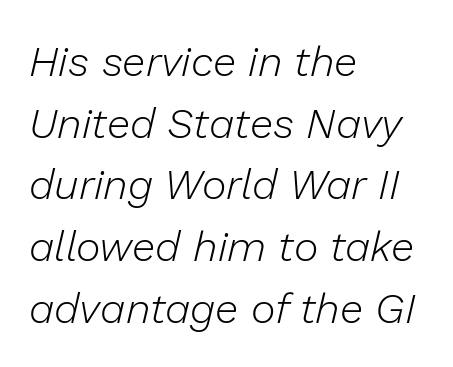
{"italic": "yes", "lean": "right", "slant_degrees": 13, "bold": "no", "weight": "light", "width": "normal", "stroke_contrast": "low", "x_height": "medium", "monospaced": "no", "underline": "no", "align": "left", "line_spacing": "normal", "line_spacing_ratio": 1.47, "letter_spacing": "normal", "letter_spacing_em": 0.0, "glyph_px": 42}
